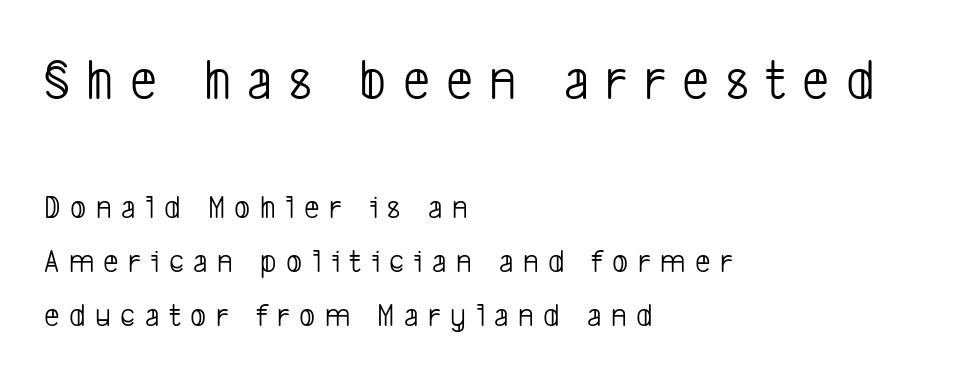
{"serif": "no", "bold": "no", "weight": "light", "width": "condensed", "stroke_contrast": "low", "x_height": "medium", "monospaced": "no", "underline": "no", "align": "left", "line_spacing": "normal", "line_spacing_ratio": 1.6, "letter_spacing": "wide", "letter_spacing_em": 0.28, "larger_block": "first", "size_ratio": 1.74, "glyph_px": 59}
